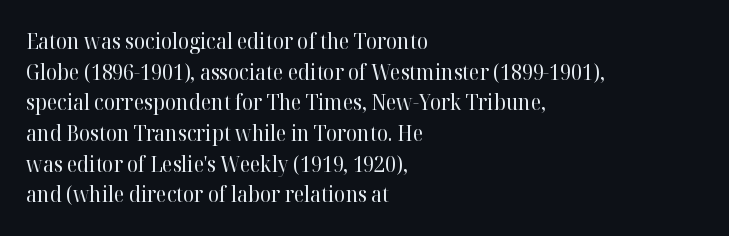
Q: Is the text bold? A: No.
Q: Is the text italic (slanted)? A: No, it is upright.
Q: Is the text underlined? A: No.
Q: How is the paragraph aligned? A: Left-aligned.
Q: Is the spacing between letters normal or unusually wide? A: Normal.
Q: Is the spacing between lines tight, normal or loose? A: Normal.
